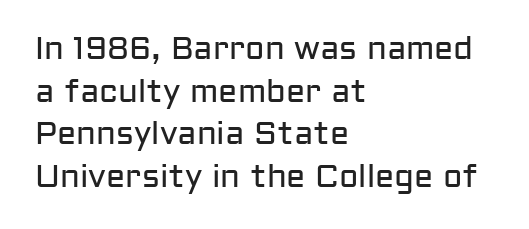
The image shows 32 px regular-weight sans-serif type, upright; set left-aligned, normal line spacing (1.33x), normal letter spacing, not underlined; low stroke contrast and a medium x-height.
